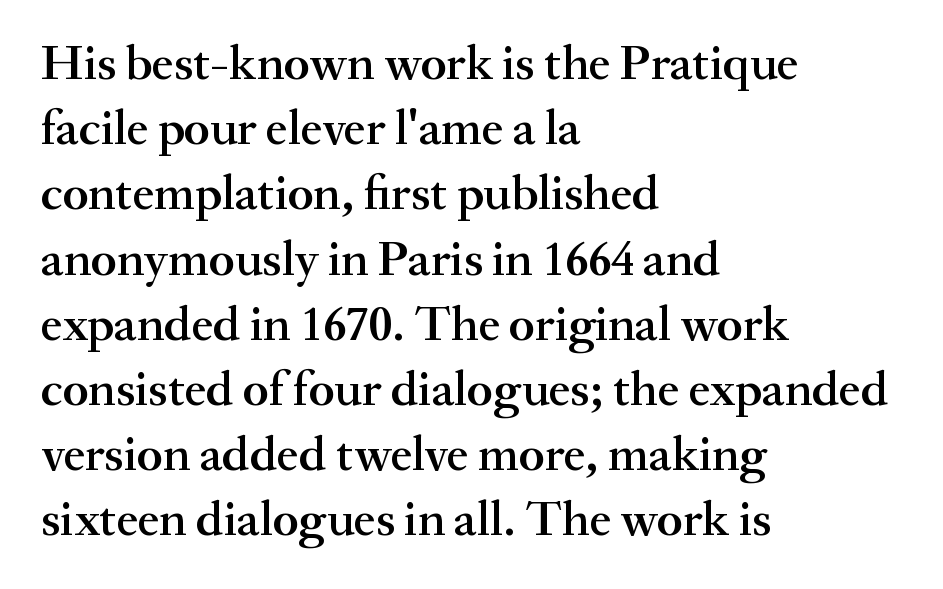
Observe the serifs anchoring each vertical stroke in this sample. Every letter is mildly thick-stroked: semibold rather than bold. How are the letters spaced? Ordinarily, with no added tracking. Note the varied advance widths — an 'i' is clearly narrower than an 'm'. Each row of text sits above clean, open space. How would I describe the line gaps? Plain and ordinary.
